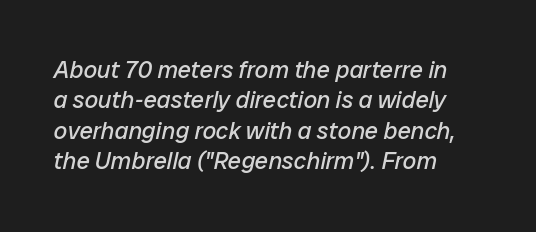
Q: Is the text bold? A: No.
Q: Is the text italic (slanted)? A: Yes, it leans right by about 12 degrees.
Q: Is the text underlined? A: No.
Q: How is the paragraph aligned? A: Left-aligned.
Q: Is the spacing between letters normal or unusually wide? A: Normal.
Q: Is the spacing between lines tight, normal or loose? A: Normal.
